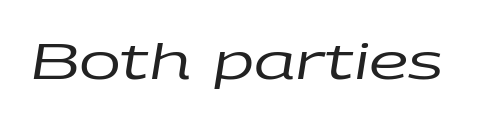
{"italic": "yes", "lean": "right", "slant_degrees": 9, "bold": "no", "weight": "regular", "width": "wide", "stroke_contrast": "low", "x_height": "large", "monospaced": "no", "underline": "no", "letter_spacing": "normal", "letter_spacing_em": 0.0, "glyph_px": 50}
